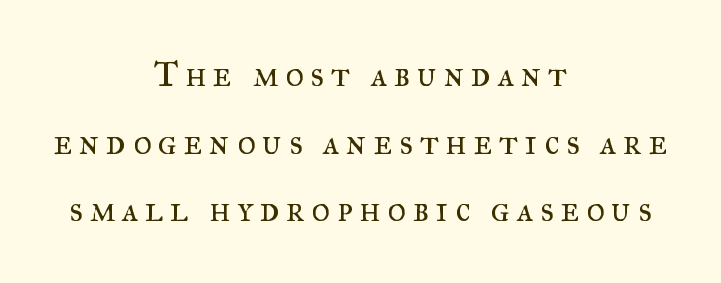
{"serif": "yes", "italic": "no", "bold": "no", "weight": "regular", "width": "normal", "stroke_contrast": "medium", "x_height": "small", "monospaced": "no", "underline": "no", "align": "center", "line_spacing_ratio": 1.88, "glyph_px": 36}
